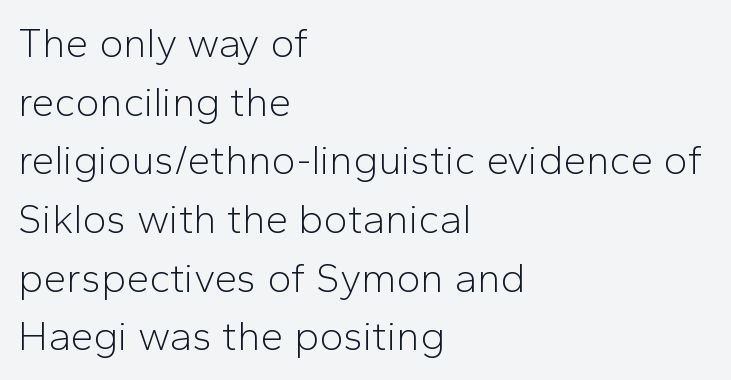
When letters stand straight like this, we call the style roman or upright. A quiet, ordinary-to-light weight characterises the typeface. The designer went with a sans here, leaving each stem footless. How are the letters spaced? Ordinarily, with no added tracking. What's the leading like? Ordinary, nothing unusual.
